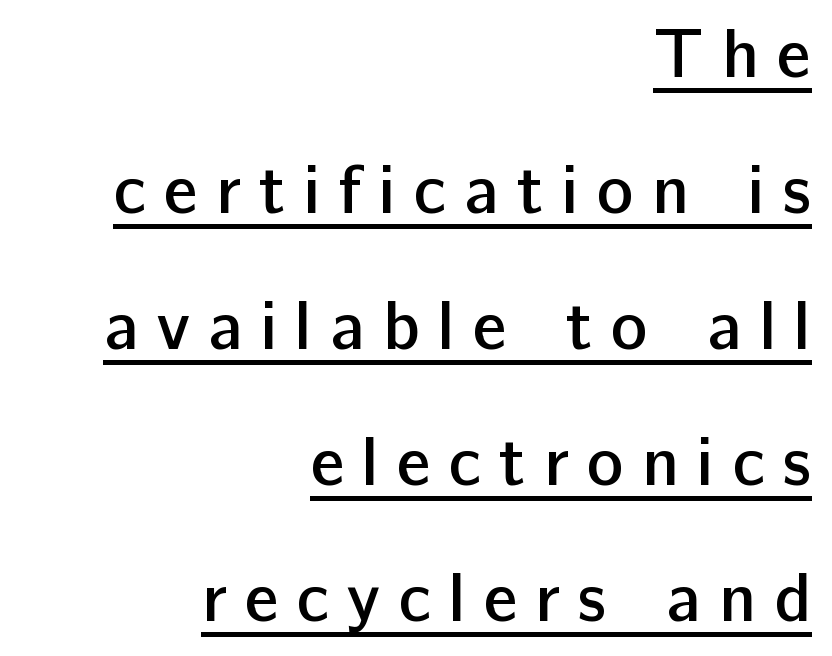
The image shows 69 px semibold sans-serif type, upright; set right-aligned, loose line spacing (1.97x), unusually wide letter spacing (+0.26 em), underlined; low stroke contrast and a medium x-height.
